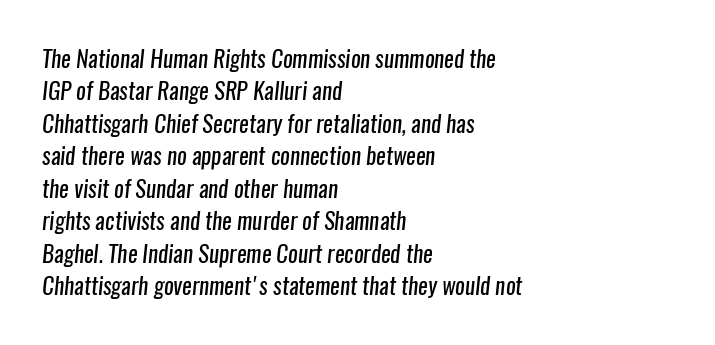
Successive baselines arrive at the customary interval. Standard letterfit; no display-style spreading of the glyphs. Any mark beneath the type? The region is blank. Every row of glyphs begins at an identical x-position on the left. The weight tops out at a normal text grade.
